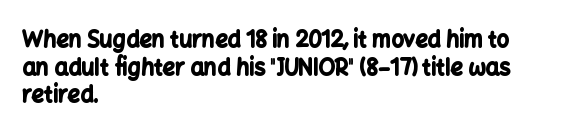
The image shows 22 px bold type, upright; set left-aligned, normal line spacing (1.26x), normal letter spacing, not underlined.
